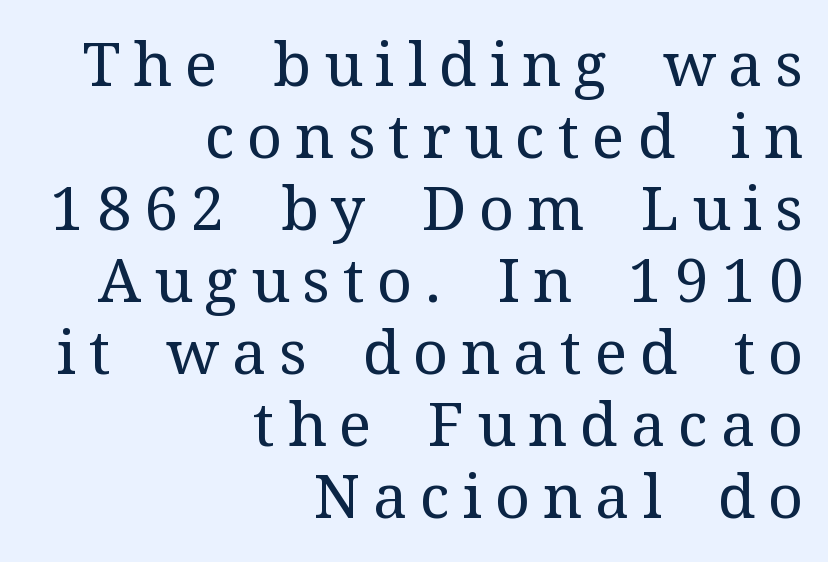
The image shows 61 px regular-weight serif type, upright; set right-aligned, line spacing 1.18x, unusually wide letter spacing (+0.21 em), not underlined; medium stroke contrast and a medium x-height.
